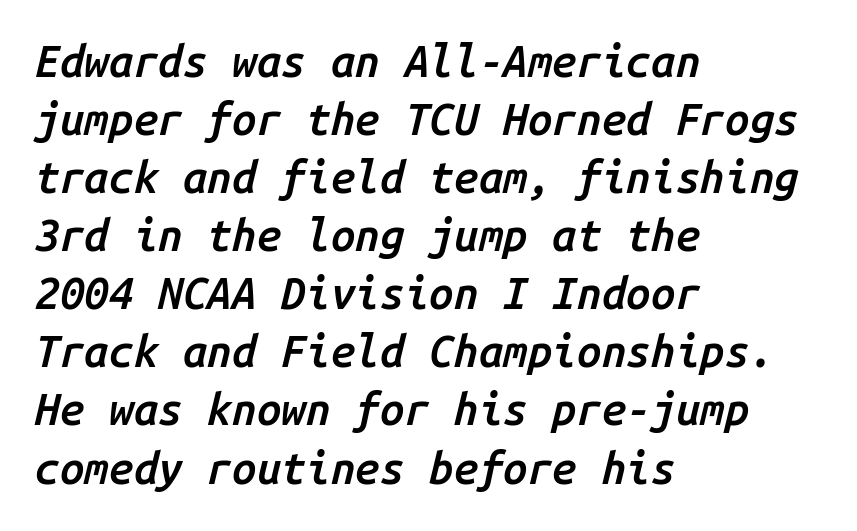
{"italic": "yes", "lean": "right", "slant_degrees": 14, "bold": "semi", "weight": "semibold", "width": "normal", "stroke_contrast": "low", "x_height": "medium", "monospaced": "yes", "underline": "no", "align": "left", "line_spacing": "normal", "line_spacing_ratio": 1.32, "letter_spacing": "normal", "letter_spacing_em": 0.0, "glyph_px": 44}
